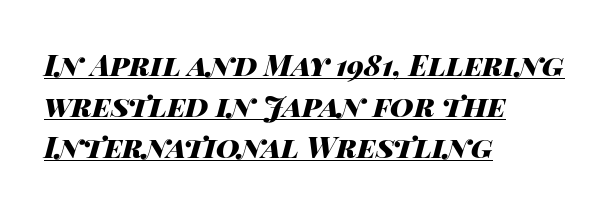
{"italic": "yes", "lean": "right", "slant_degrees": 14, "bold": "yes", "weight": "heavy", "width": "wide", "stroke_contrast": "high", "x_height": "large", "monospaced": "no", "underline": "yes", "align": "left", "line_spacing": "normal", "line_spacing_ratio": 1.42, "letter_spacing": "normal", "letter_spacing_em": 0.0, "glyph_px": 29}
